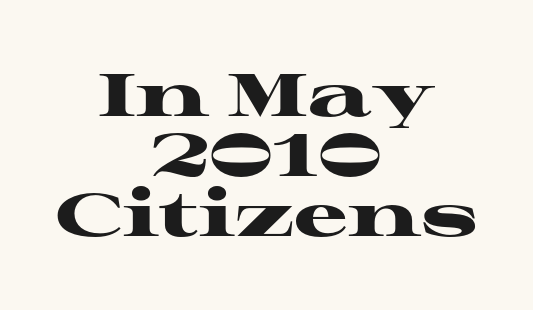
{"serif": "yes", "italic": "no", "bold": "yes", "weight": "heavy", "width": "wide", "stroke_contrast": "high", "x_height": "medium", "monospaced": "no", "underline": "no", "align": "center", "line_spacing": "tight", "line_spacing_ratio": 1.0, "letter_spacing": "normal", "letter_spacing_em": 0.0, "glyph_px": 60}
